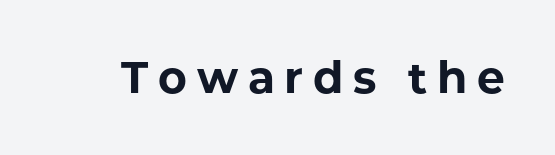
Q: Is the text bold? A: Yes.
Q: Is the text italic (slanted)? A: No, it is upright.
Q: Is the typeface a serif or a sans-serif typeface? A: Sans-serif.
Q: Is the text underlined? A: No.
Q: Is the spacing between letters normal or unusually wide? A: Unusually wide.
Q: Width (condensed, normal, or wide)? A: Normal.
Q: Stroke contrast? A: Low.
Q: x-height? A: Medium.
Q: Monospaced? A: No.
